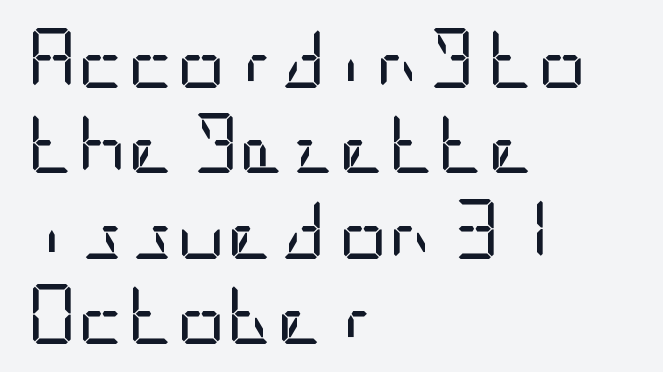
The image shows 61 px regular-weight, condensed sans-serif type, upright; set left-aligned, normal line spacing (1.4x), normal letter spacing, not underlined; low stroke contrast and a large x-height.
